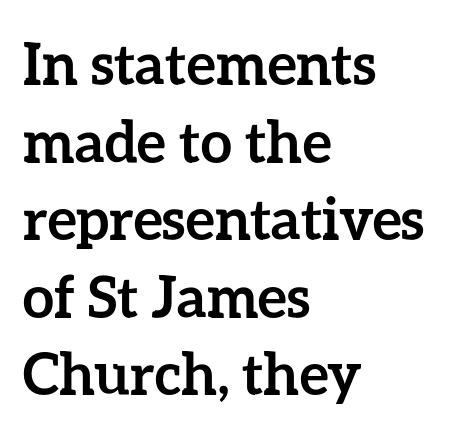
How are the letters spaced? Ordinarily, with no added tracking. If you drew a ruler down the left edge, every line would touch it. Has an underline been added? It has not. Does the leading feel generous? No, just average. Varying glyph widths throughout — classic text-font behaviour.
